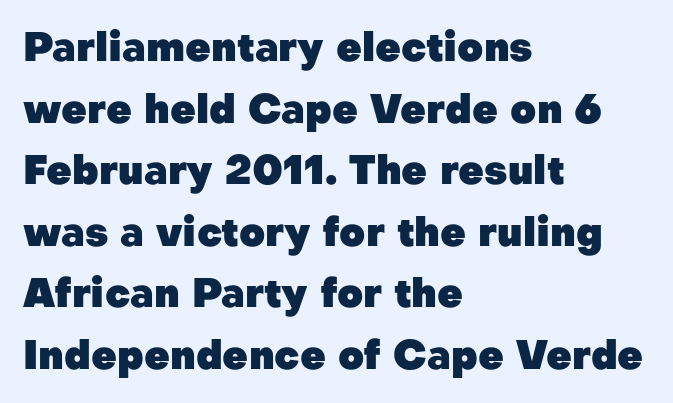
{"serif": "no", "italic": "no", "bold": "yes", "weight": "heavy", "width": "normal", "stroke_contrast": "low", "x_height": "medium", "monospaced": "no", "underline": "no", "align": "left", "line_spacing": "normal", "line_spacing_ratio": 1.54, "letter_spacing": "normal", "letter_spacing_em": 0.0, "glyph_px": 40}
